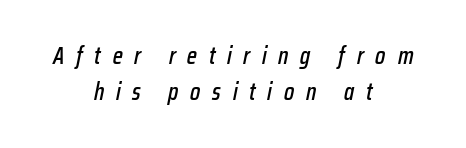
The vertical gap from one line to the next is medium. The passage shown has open, widely tracked lettering throughout. Every row of glyphs is offset so its center matches the block's center. Italic: yes, the glyphs are oblique.
